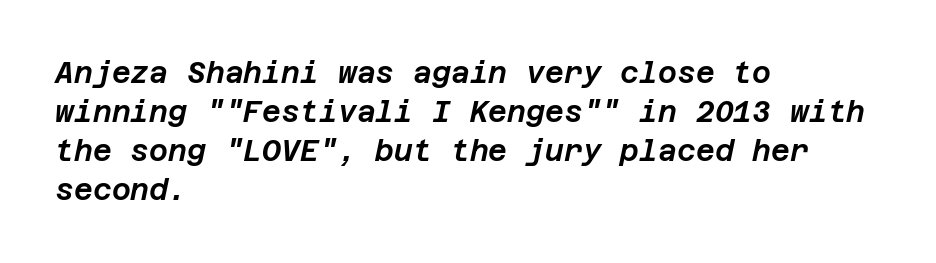
The image shows 29 px text type, italic (leaning right); set left-aligned, normal line spacing (1.35x), normal letter spacing, not underlined; low stroke contrast and a large x-height.
